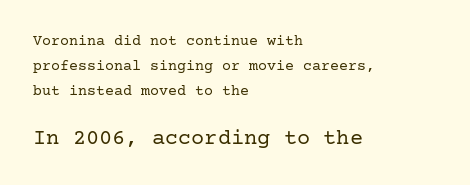
{"italic": "no", "bold": "no", "underline": "no", "align": "left", "line_spacing": "normal", "line_spacing_ratio": 1.67, "letter_spacing": "normal", "letter_spacing_em": 0.0, "larger_block": "second", "size_ratio": 1.47, "glyph_px": 22}
